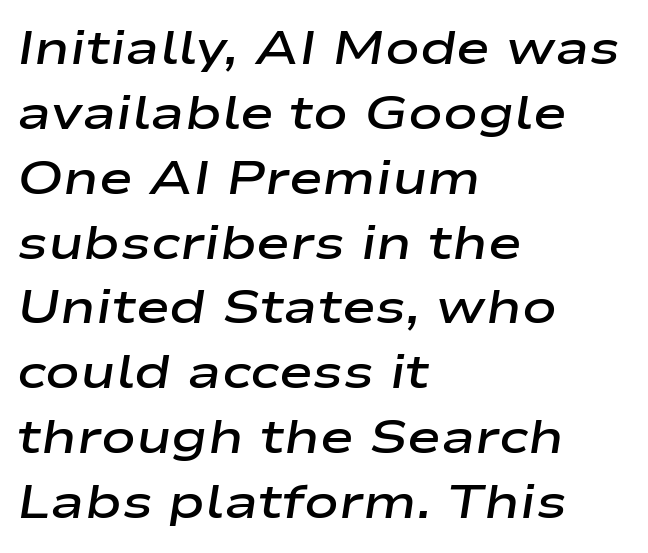
Q: Is the text bold? A: Semi-bold.
Q: Is the text italic (slanted)? A: Yes, it leans right by about 9 degrees.
Q: Is the text underlined? A: No.
Q: How is the paragraph aligned? A: Left-aligned.
Q: Is the spacing between letters normal or unusually wide? A: Normal.
Q: Is the spacing between lines tight, normal or loose? A: Normal.
Q: Width (condensed, normal, or wide)? A: Wide.
Q: Stroke contrast? A: Low.
Q: x-height? A: Medium.
Q: Monospaced? A: No.
